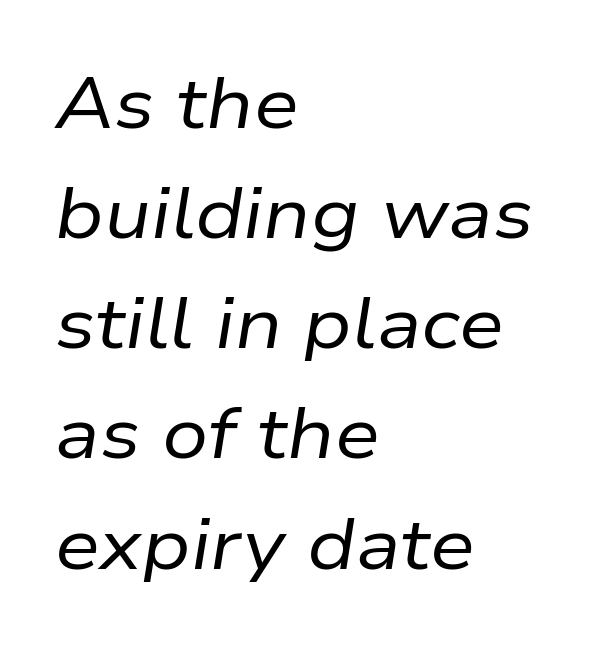
Q: Is the text bold? A: No.
Q: Is the text italic (slanted)? A: Yes, it leans right by about 9 degrees.
Q: Is the text underlined? A: No.
Q: How is the paragraph aligned? A: Left-aligned.
Q: Is the spacing between letters normal or unusually wide? A: Normal.
Q: Is the spacing between lines tight, normal or loose? A: Normal.
Q: Width (condensed, normal, or wide)? A: Normal.
Q: Stroke contrast? A: Low.
Q: x-height? A: Medium.
Q: Monospaced? A: No.
